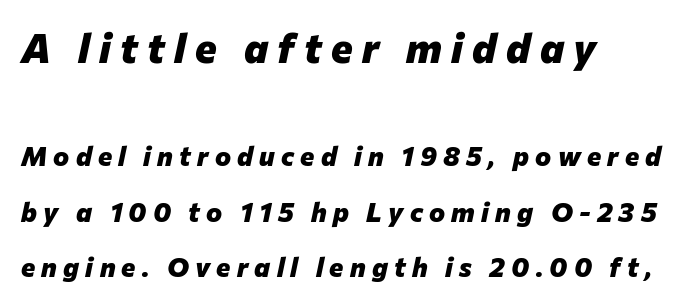
The image shows 41 px heavy type, italic (leaning right); set left-aligned, loose line spacing (2.06x), unusually wide letter spacing (+0.23 em), not underlined; the first (top) block is 1.52x larger; low stroke contrast and a medium x-height.
